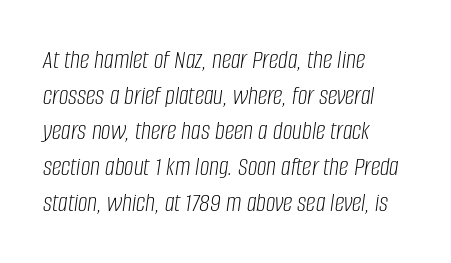
Q: Is the text bold? A: No.
Q: Is the text italic (slanted)? A: Yes, it leans right by about 8 degrees.
Q: Is the text underlined? A: No.
Q: How is the paragraph aligned? A: Left-aligned.
Q: Is the spacing between letters normal or unusually wide? A: Normal.
Q: Is the spacing between lines tight, normal or loose? A: Normal.
